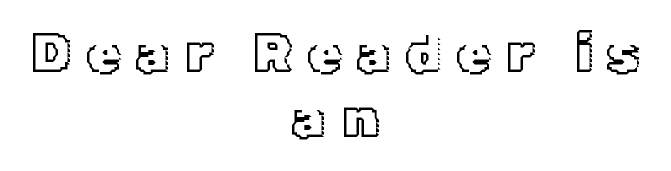
Q: Is the text italic (slanted)? A: No, it is upright.
Q: Is the text underlined? A: No.
Q: How is the paragraph aligned? A: Centered.
Q: Is the spacing between letters normal or unusually wide? A: Unusually wide.
Q: Width (condensed, normal, or wide)? A: Normal.
Q: x-height? A: Medium.
Q: Monospaced? A: No.
